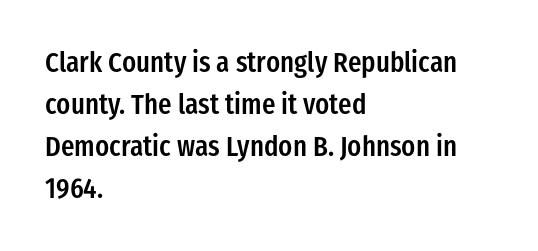
The glyphs are unaccompanied by any horizontal stroke below them. Designer's note — italics off, roman on. Leading matches the norm, producing a regular column. Line beginnings align vertically; line endings do not.
